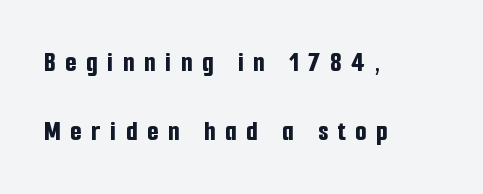
Q: Is the text bold? A: Yes.
Q: Is the text italic (slanted)? A: No, it is upright.
Q: Is the typeface a serif or a sans-serif typeface? A: Sans-serif.
Q: Is the text underlined? A: No.
Q: How is the paragraph aligned? A: Left-aligned.
Q: Is the spacing between letters normal or unusually wide? A: Unusually wide.
Q: Is the spacing between lines tight, normal or loose? A: Loose.
Q: Width (condensed, normal, or wide)? A: Condensed.
Q: Stroke contrast? A: Low.
Q: x-height? A: Medium.
Q: Monospaced? A: No.
